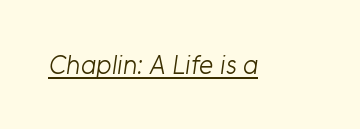
Q: Is the text bold? A: No.
Q: Is the text underlined? A: Yes.
Q: Is the spacing between letters normal or unusually wide? A: Normal.
